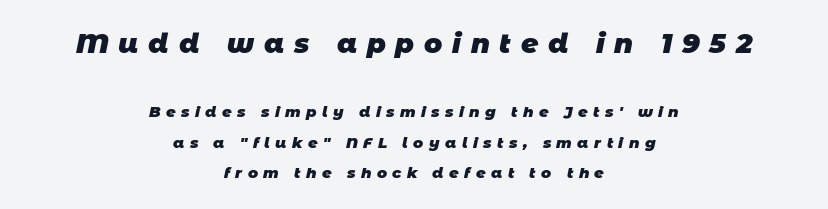
Q: Is the text bold? A: Yes.
Q: Is the text underlined? A: No.
Q: How is the paragraph aligned? A: Centered.
Q: Is the spacing between letters normal or unusually wide? A: Unusually wide.
Q: Is the spacing between lines tight, normal or loose? A: Loose.
Q: Which block of text is set in a larger size, the first (top) or the second (bottom)? A: The first (top) one.
